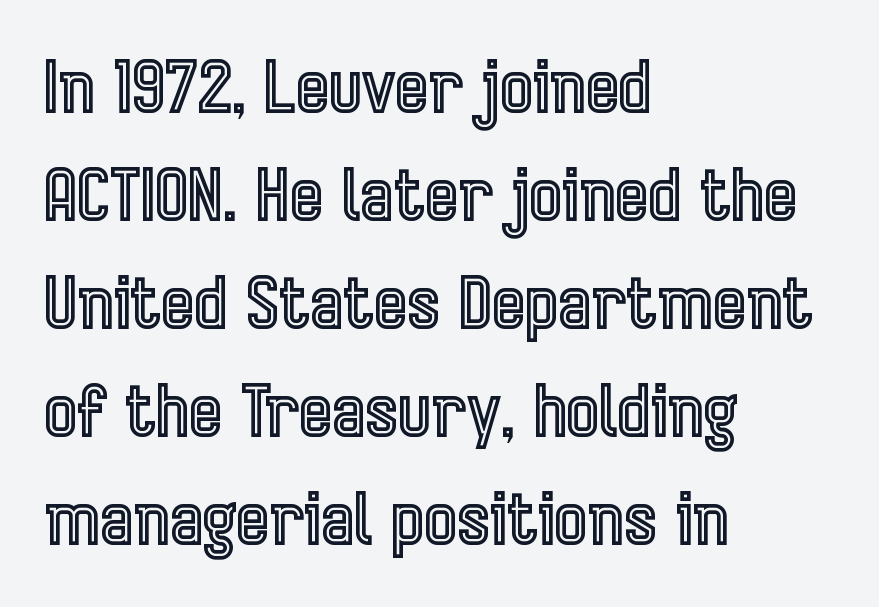
Rows of type keep a routine distance in the vertical direction. The rendering uses natural spacing where letterforms have individual widths. This rendering uses left alignment, leaving the right contour irregular. The glyphs are unaccompanied by any horizontal stroke below them. The rendering keeps characters at their native spacing.
